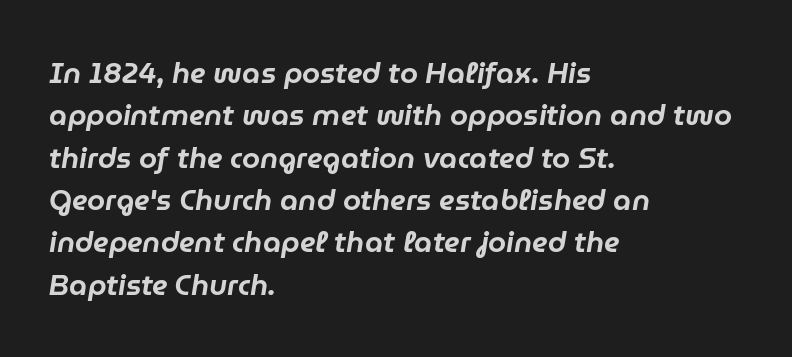
The image shows 29 px text type, italic (leaning right); set left-aligned, normal line spacing (1.46x), normal letter spacing, not underlined; low stroke contrast and a medium x-height.
